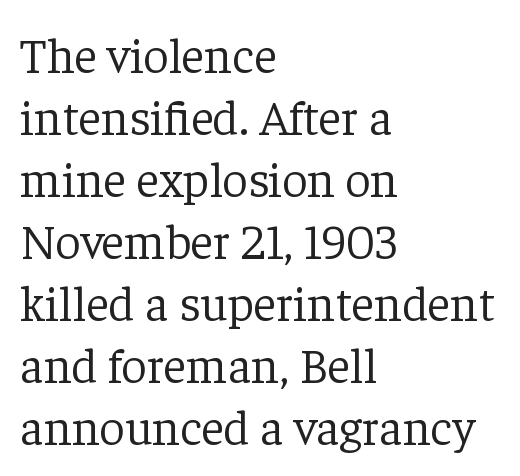
The image shows 50 px light serif type, upright; set left-aligned, line spacing 1.24x, normal letter spacing, not underlined; low stroke contrast and a medium x-height.
